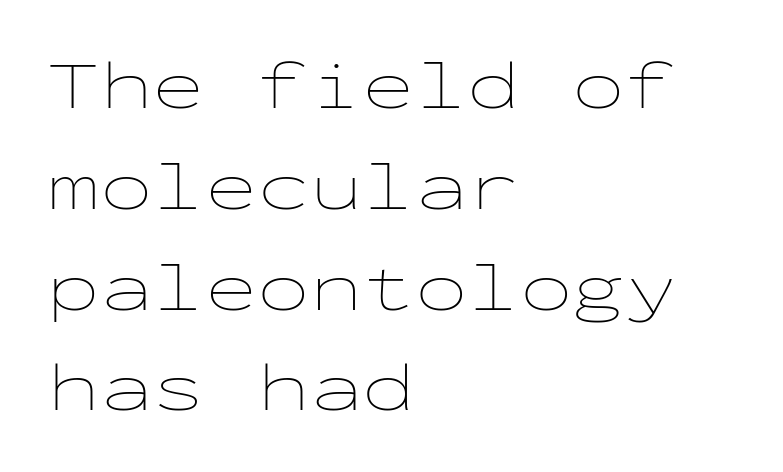
{"italic": "no", "bold": "no", "weight": "thin", "width": "wide", "stroke_contrast": "low", "x_height": "medium", "monospaced": "yes", "underline": "no", "align": "left", "line_spacing": "normal", "line_spacing_ratio": 1.44, "letter_spacing": "normal", "letter_spacing_em": 0.0, "glyph_px": 70}
